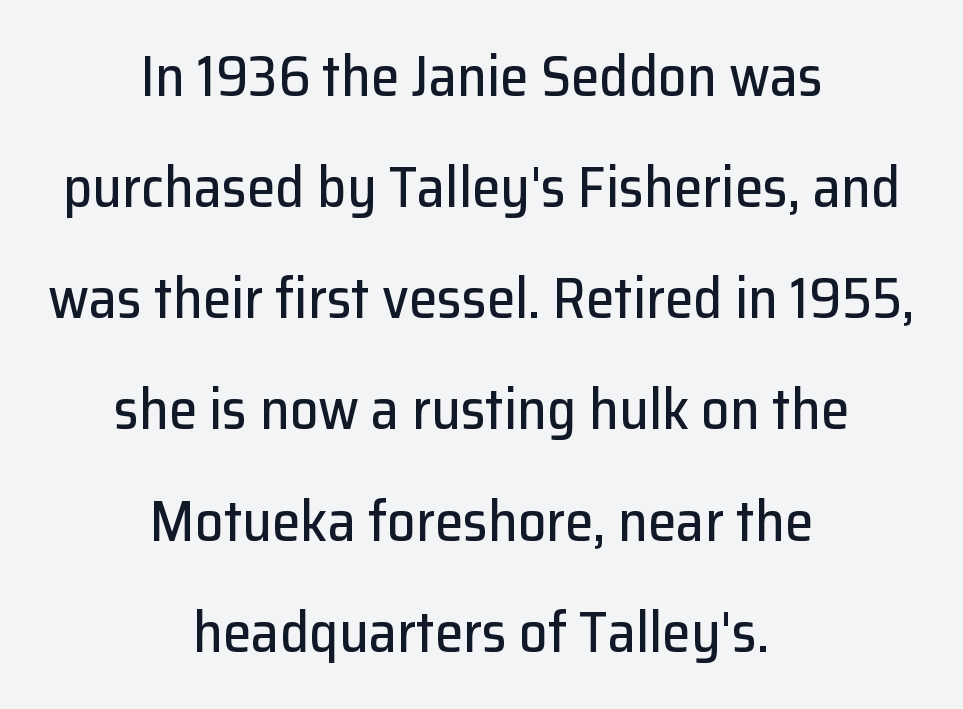
The image shows 57 px sans-serif type, upright; set centered, loose line spacing (1.95x), normal letter spacing, not underlined; low stroke contrast and a medium x-height.
